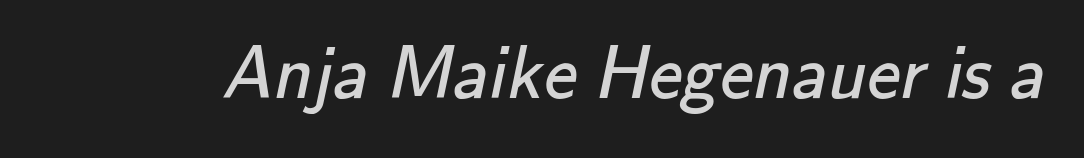
{"serif": "no", "bold": "no", "weight": "regular", "width": "normal", "stroke_contrast": "low", "x_height": "small", "monospaced": "no", "underline": "no", "letter_spacing": "normal", "letter_spacing_em": 0.0, "glyph_px": 75}
